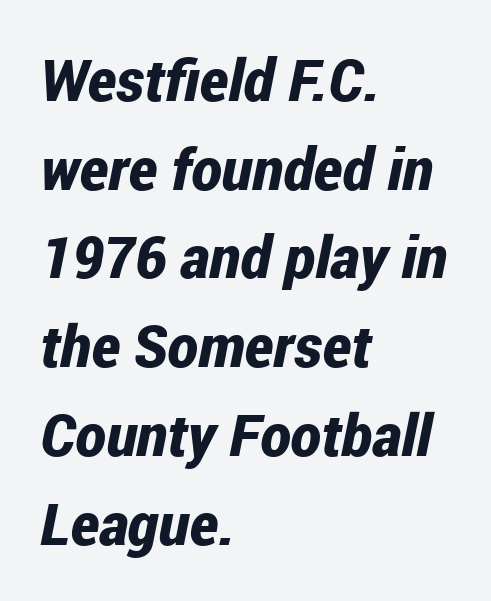
Q: Is the text bold? A: Yes.
Q: Is the text italic (slanted)? A: Yes, it leans right by about 12 degrees.
Q: Is the text underlined? A: No.
Q: How is the paragraph aligned? A: Left-aligned.
Q: Is the spacing between letters normal or unusually wide? A: Normal.
Q: Is the spacing between lines tight, normal or loose? A: Normal.
Q: Width (condensed, normal, or wide)? A: Condensed.
Q: Stroke contrast? A: Low.
Q: x-height? A: Medium.
Q: Monospaced? A: No.
